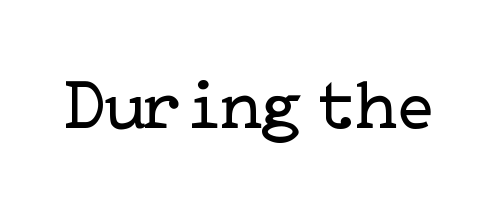
Q: Is the text bold? A: No.
Q: Is the text italic (slanted)? A: No, it is upright.
Q: Is the typeface a serif or a sans-serif typeface? A: Serif.
Q: Is the text underlined? A: No.
Q: Is the spacing between letters normal or unusually wide? A: Normal.
Q: Width (condensed, normal, or wide)? A: Normal.
Q: Stroke contrast? A: Low.
Q: x-height? A: Medium.
